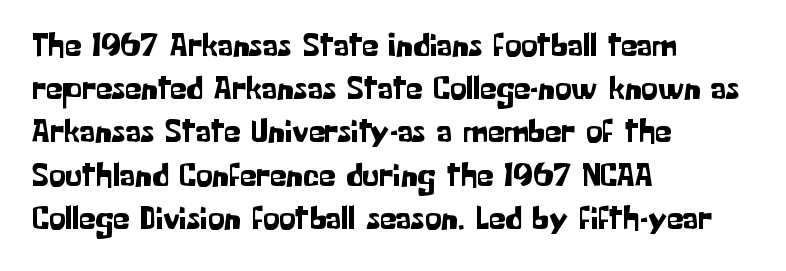
The image shows 33 px sans-serif type, upright; set left-aligned, normal line spacing (1.31x), normal letter spacing, not underlined; low stroke contrast and a medium x-height.
